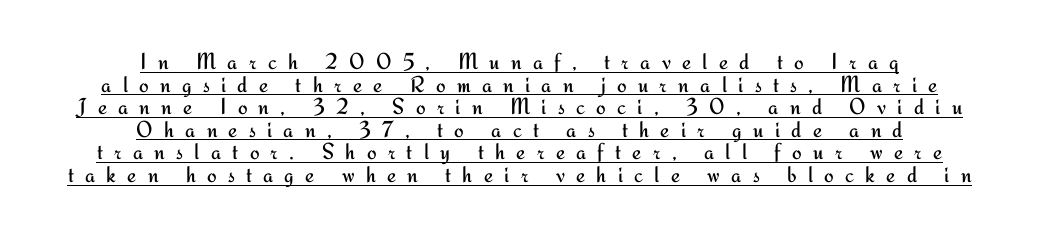
Glance below the letters and you will spot a drawn line. Caption: expanded tracking, letters set apart. Each line is balanced around a shared central axis. The leading is snug, giving the passage a crowded texture. Ink coverage per letter is moderate at most. In terms of posture, this sample is upright.
